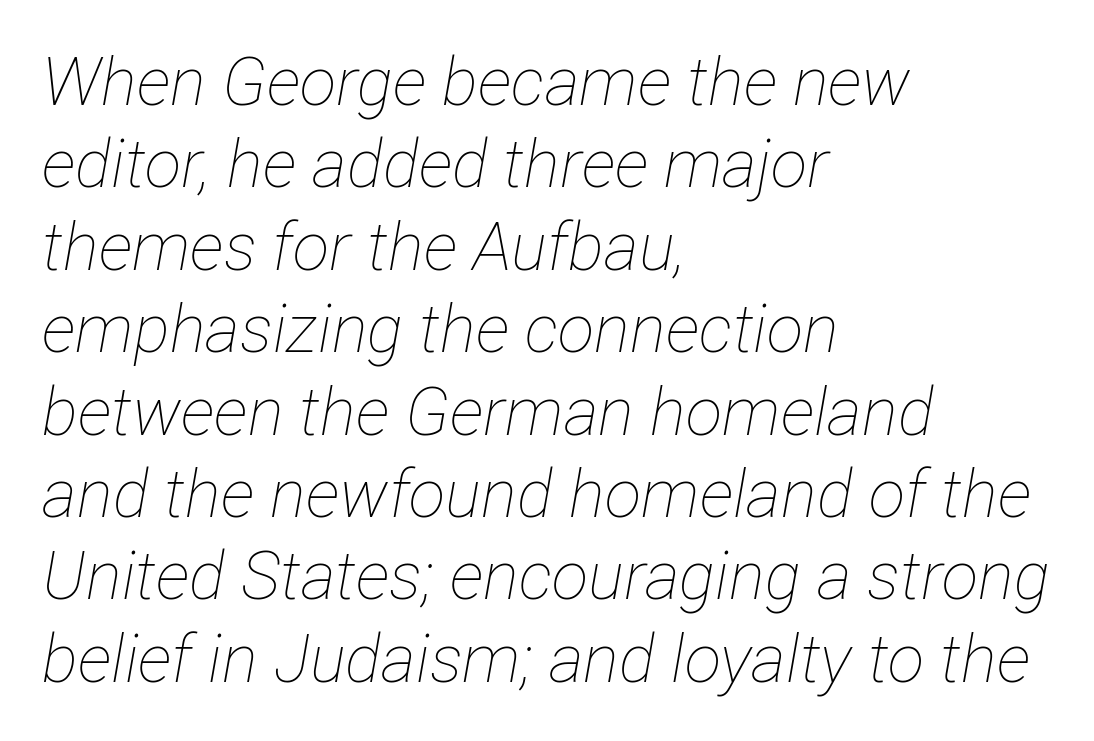
Q: Is the text bold? A: No.
Q: Is the text italic (slanted)? A: Yes, it leans right by about 12 degrees.
Q: Is the text underlined? A: No.
Q: How is the paragraph aligned? A: Left-aligned.
Q: Is the spacing between letters normal or unusually wide? A: Normal.
Q: Width (condensed, normal, or wide)? A: Condensed.
Q: Stroke contrast? A: Low.
Q: x-height? A: Medium.
Q: Monospaced? A: No.
